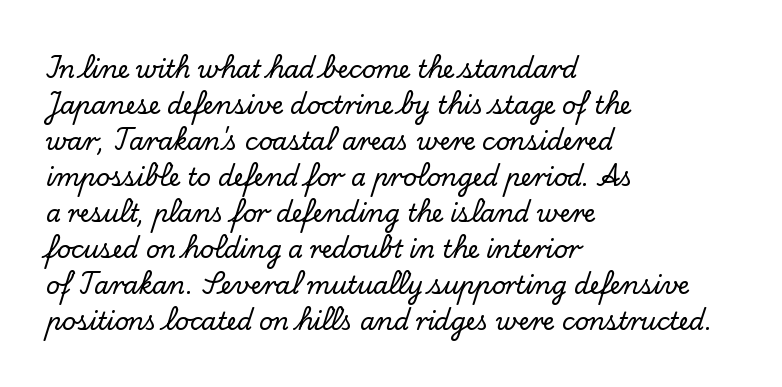
Whoever set this chose a conventional vertical rhythm. The line texture is even and compact thanks to regular tracking. Each row of text sits above clean, open space.
